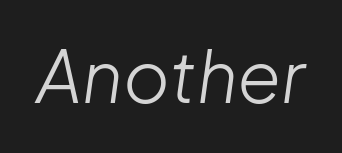
The typography opts for an oblique posture over an upright one. The horizontal fit of the characters is conventional and even. Stroke thickness stays within the range of a standard reading face or lighter. Do the characters align in a grid? No, the font is proportional. The baseline area is clear.
